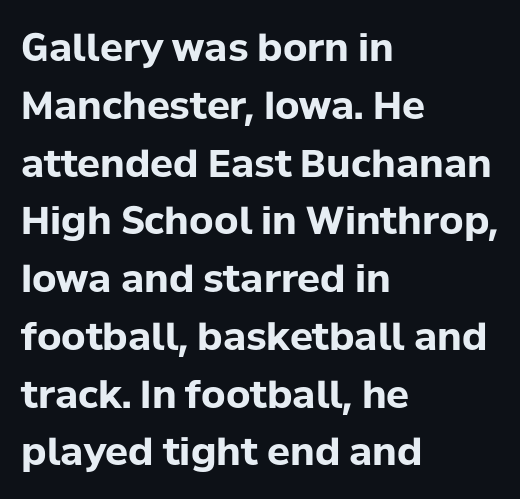
Alignment: flush left. Rule under the text: the space is simply empty. In terms of weight, the rendering is a true, heavy bold. Character widths vary here, with narrow letters taking less room than wide ones. Quick note: interline space is typical. Is there any slant? The stems are plumb.
